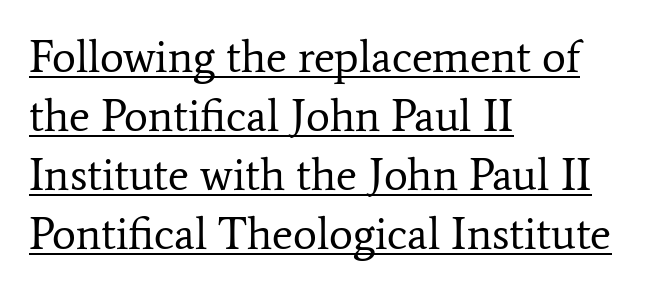
Heft: none added — not bold. Quick note: underline on. The lines are quadded left. If you measured baseline to baseline, you'd find a middling distance.
